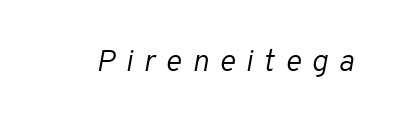
Spacing verdict: proportional, widths tailored to each character. The weight tops out at a normal text grade. The passage shown has open, widely tracked lettering throughout. Only glyphs here, with clear space below each row. Observe the lean: these are italic letterforms.
